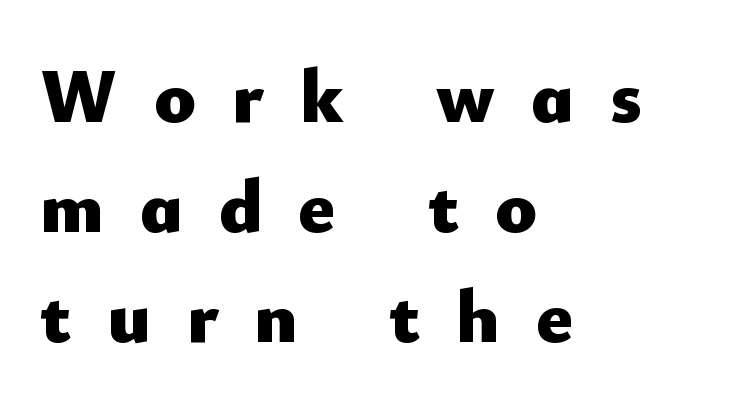
Q: Is the text bold? A: Yes.
Q: Is the text italic (slanted)? A: No, it is upright.
Q: Is the typeface a serif or a sans-serif typeface? A: Sans-serif.
Q: Is the text underlined? A: No.
Q: How is the paragraph aligned? A: Left-aligned.
Q: Is the spacing between letters normal or unusually wide? A: Unusually wide.
Q: Is the spacing between lines tight, normal or loose? A: Normal.
Q: Width (condensed, normal, or wide)? A: Normal.
Q: Stroke contrast? A: Low.
Q: x-height? A: Small.
Q: Monospaced? A: No.
